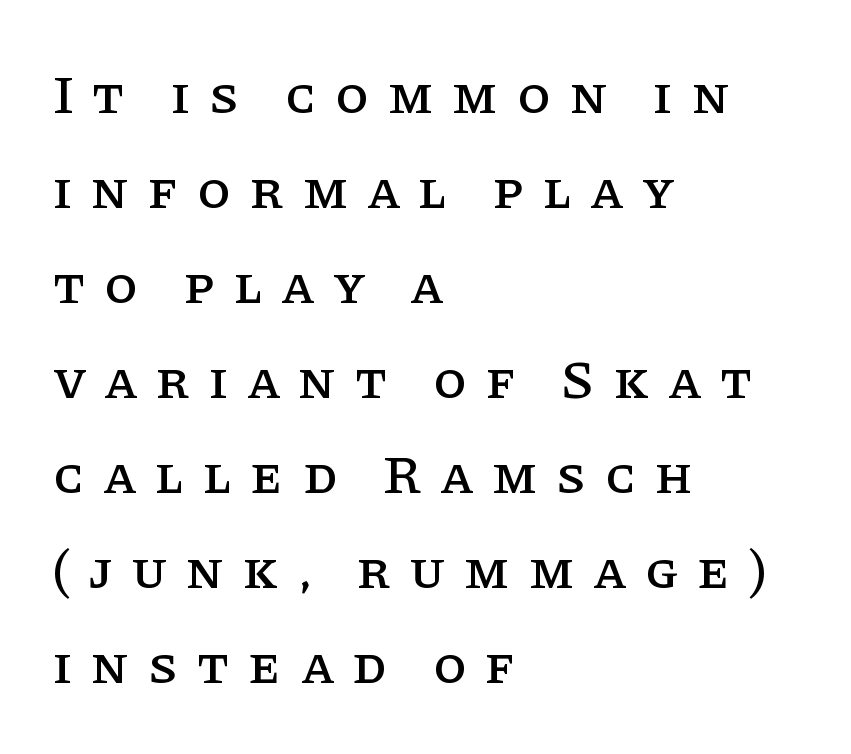
{"serif": "yes", "italic": "no", "width": "normal", "stroke_contrast": "low", "x_height": "large", "monospaced": "no", "underline": "no", "align": "left", "line_spacing_ratio": 1.76, "letter_spacing": "wide", "letter_spacing_em": 0.35, "glyph_px": 54}
